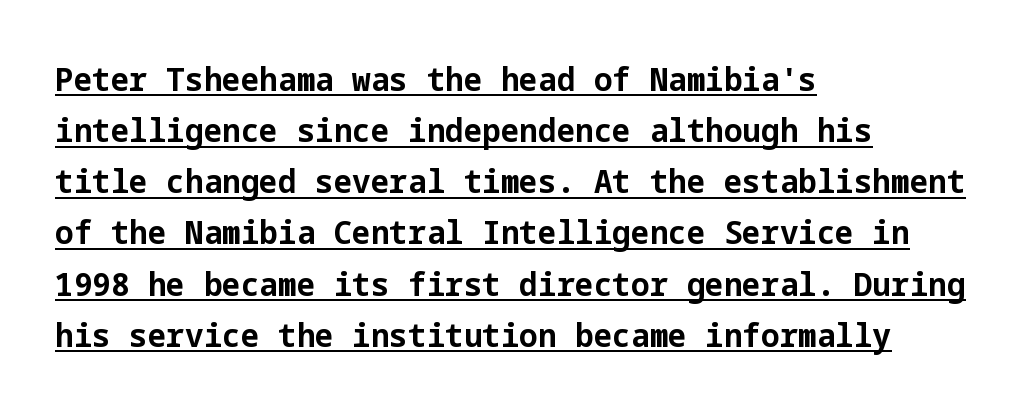
Q: Is the text bold? A: Yes.
Q: Is the text italic (slanted)? A: No, it is upright.
Q: Is the typeface a serif or a sans-serif typeface? A: Sans-serif.
Q: Is the text underlined? A: Yes.
Q: How is the paragraph aligned? A: Left-aligned.
Q: Is the spacing between letters normal or unusually wide? A: Normal.
Q: Is the spacing between lines tight, normal or loose? A: Normal.
Q: Width (condensed, normal, or wide)? A: Normal.
Q: Stroke contrast? A: Low.
Q: x-height? A: Medium.
